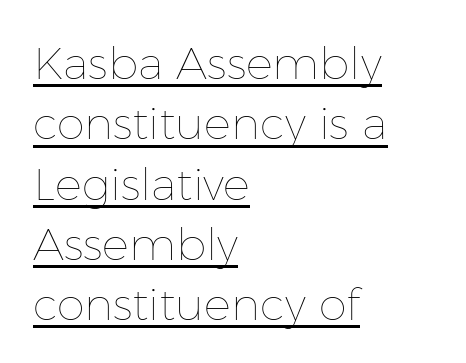
Q: Is the text bold? A: No.
Q: Is the text italic (slanted)? A: No, it is upright.
Q: Is the text underlined? A: Yes.
Q: How is the paragraph aligned? A: Left-aligned.
Q: Is the spacing between letters normal or unusually wide? A: Normal.
Q: Is the spacing between lines tight, normal or loose? A: Normal.
Q: Width (condensed, normal, or wide)? A: Normal.
Q: Stroke contrast? A: Low.
Q: x-height? A: Medium.
Q: Monospaced? A: No.
